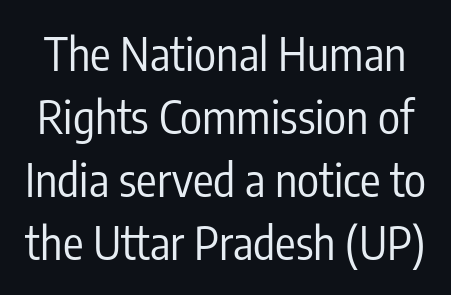
{"serif": "no", "italic": "no", "bold": "no", "weight": "regular", "width": "condensed", "stroke_contrast": "low", "x_height": "medium", "monospaced": "no", "underline": "no", "line_spacing": "normal", "line_spacing_ratio": 1.37, "letter_spacing": "normal", "letter_spacing_em": 0.0, "glyph_px": 46}
